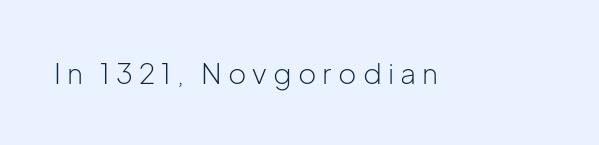
Q: Is the text bold? A: No.
Q: Is the text italic (slanted)? A: No, it is upright.
Q: Is the typeface a serif or a sans-serif typeface? A: Sans-serif.
Q: Is the text underlined? A: No.
Q: Is the spacing between letters normal or unusually wide? A: Unusually wide.
Q: Width (condensed, normal, or wide)? A: Normal.
Q: Stroke contrast? A: Low.
Q: x-height? A: Medium.
Q: Monospaced? A: No.
